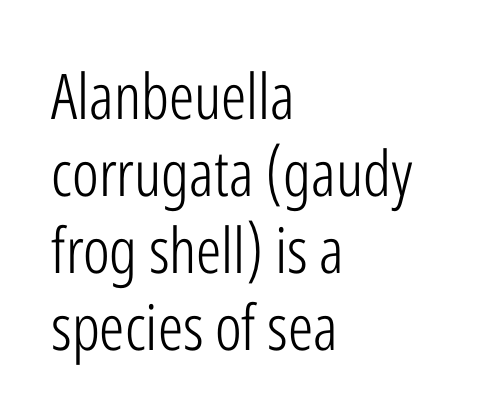
{"serif": "no", "italic": "no", "bold": "no", "weight": "light", "width": "condensed", "stroke_contrast": "low", "x_height": "medium", "monospaced": "no", "underline": "no", "align": "left", "line_spacing_ratio": 1.22, "letter_spacing": "normal", "letter_spacing_em": 0.0, "glyph_px": 63}
